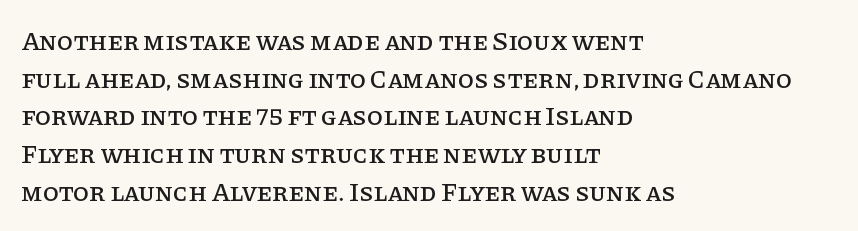
{"italic": "no", "underline": "no", "align": "left", "line_spacing": "normal", "line_spacing_ratio": 1.45, "letter_spacing": "normal", "letter_spacing_em": 0.0, "glyph_px": 26}
